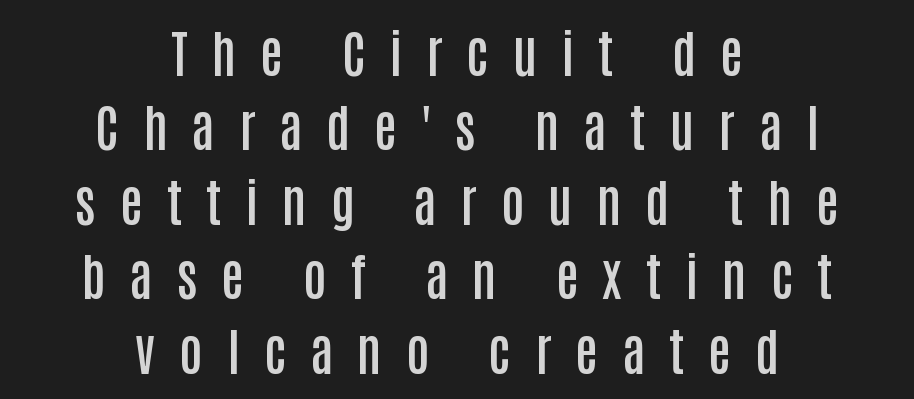
Q: Is the text bold? A: Semi-bold.
Q: Is the text italic (slanted)? A: No, it is upright.
Q: Is the typeface a serif or a sans-serif typeface? A: Sans-serif.
Q: Is the text underlined? A: No.
Q: How is the paragraph aligned? A: Centered.
Q: Is the spacing between letters normal or unusually wide? A: Unusually wide.
Q: Is the spacing between lines tight, normal or loose? A: Normal.
Q: Width (condensed, normal, or wide)? A: Condensed.
Q: Stroke contrast? A: Low.
Q: x-height? A: Large.
Q: Monospaced? A: No.
